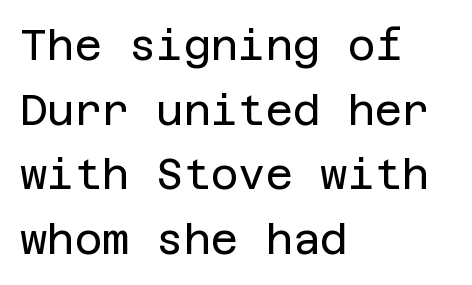
You can tell it's not italic because the verticals are truly vertical. Note: no serifs on the glyphs. Type without underlining. Vertically, the passage feels balanced, rows spaced as you'd expect. Default kerning and tracking; the words read as compact shapes. Stems here are at most as thick as an everyday book face.
